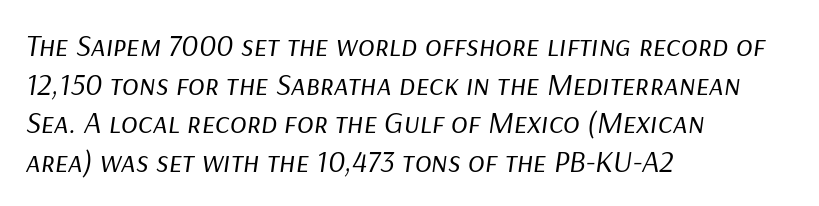
{"italic": "yes", "lean": "right", "slant_degrees": 9, "bold": "no", "weight": "regular", "width": "normal", "stroke_contrast": "low", "x_height": "medium", "monospaced": "no", "underline": "no", "align": "left", "line_spacing": "normal", "line_spacing_ratio": 1.25, "letter_spacing": "normal", "letter_spacing_em": 0.0, "glyph_px": 31}
